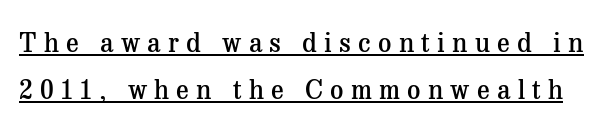
The image shows 26 px text type, upright; set line spacing 1.82x, unusually wide letter spacing (+0.28 em), underlined.
